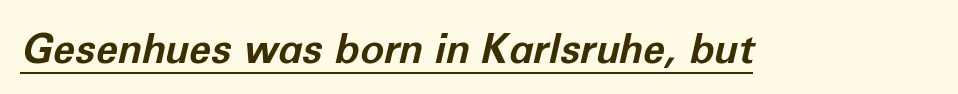
The image shows 40 px bold type, italic (leaning right); set normal letter spacing, underlined; low stroke contrast and a medium x-height.
